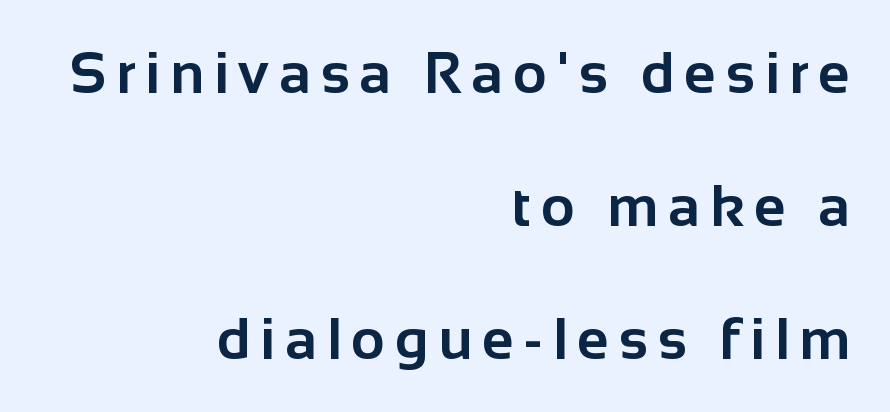
Q: Is the text bold? A: Yes.
Q: Is the text italic (slanted)? A: No, it is upright.
Q: Is the typeface a serif or a sans-serif typeface? A: Sans-serif.
Q: Is the text underlined? A: No.
Q: How is the paragraph aligned? A: Right-aligned.
Q: Is the spacing between lines tight, normal or loose? A: Loose.
Q: Width (condensed, normal, or wide)? A: Normal.
Q: Stroke contrast? A: Low.
Q: x-height? A: Medium.
Q: Monospaced? A: No.
